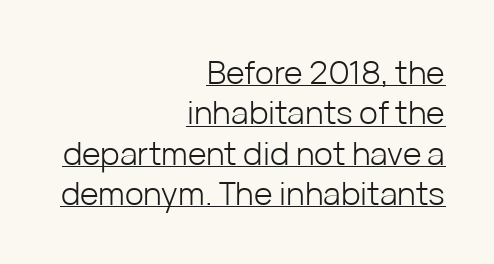
Q: Is the text bold? A: No.
Q: Is the text italic (slanted)? A: No, it is upright.
Q: Is the typeface a serif or a sans-serif typeface? A: Sans-serif.
Q: Is the text underlined? A: Yes.
Q: How is the paragraph aligned? A: Right-aligned.
Q: Is the spacing between letters normal or unusually wide? A: Normal.
Q: Is the spacing between lines tight, normal or loose? A: Normal.
Q: Width (condensed, normal, or wide)? A: Normal.
Q: Stroke contrast? A: Low.
Q: x-height? A: Medium.
Q: Monospaced? A: No.
